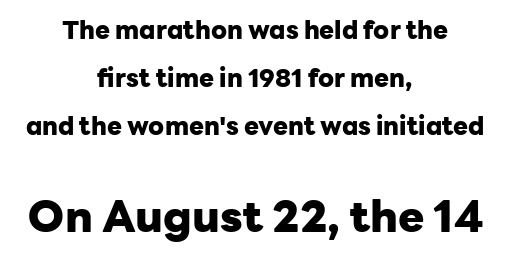
The image shows 44 px heavy sans-serif type, upright; set centered, loose line spacing (1.92x), normal letter spacing, not underlined; the second (bottom) block is 1.76x larger; low stroke contrast and a medium x-height.
